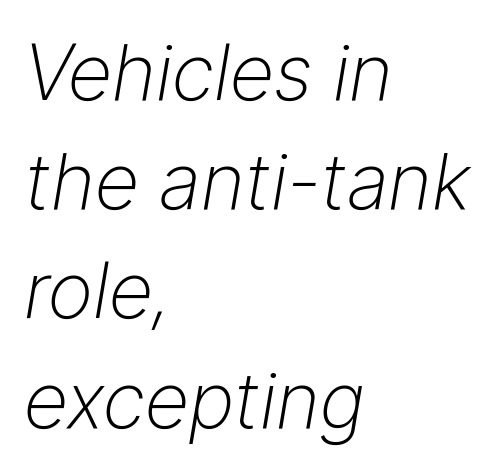
The image shows 78 px light type, italic (leaning right); set left-aligned, normal line spacing (1.4x), normal letter spacing, not underlined; low stroke contrast and a medium x-height.
